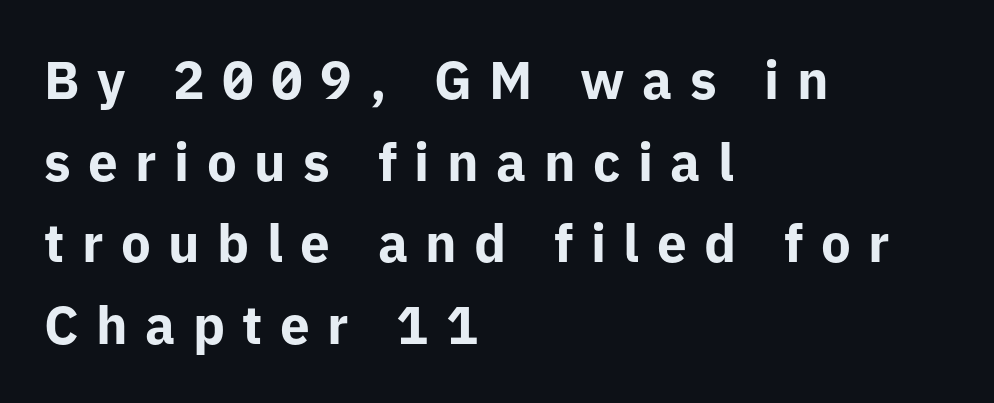
The image shows 53 px bold sans-serif type, upright; set left-aligned, normal line spacing (1.54x), unusually wide letter spacing (+0.33 em), not underlined; low stroke contrast and a medium x-height.
